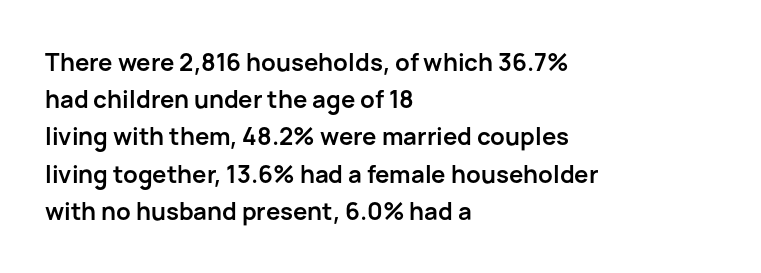
Q: Is the text bold? A: Yes.
Q: Is the text italic (slanted)? A: No, it is upright.
Q: Is the text underlined? A: No.
Q: How is the paragraph aligned? A: Left-aligned.
Q: Is the spacing between letters normal or unusually wide? A: Normal.
Q: Is the spacing between lines tight, normal or loose? A: Normal.
